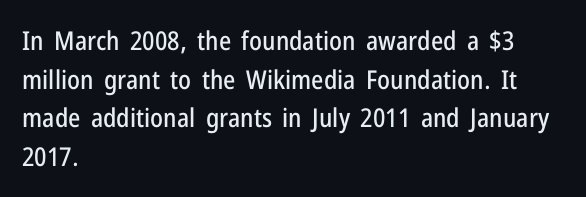
If you measured baseline to baseline, you'd find a middling distance. The line texture is even and compact thanks to regular tracking. Descender tails drop into unmarked territory. Posture: upright roman. Horizontally, the lines are justified to the leading edge only.
